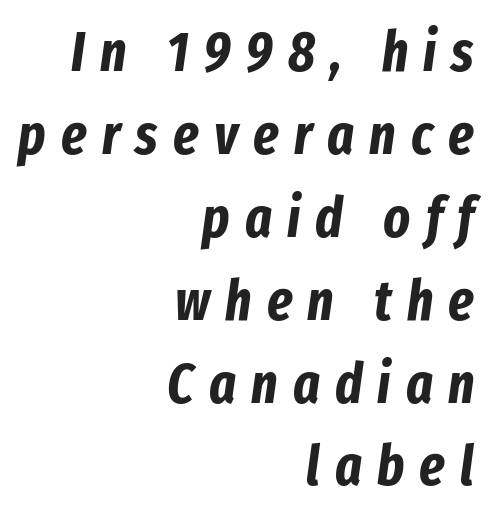
The image shows 56 px bold, condensed type, italic (leaning right); set right-aligned, normal line spacing (1.48x), unusually wide letter spacing (+0.27 em), not underlined; low stroke contrast and a medium x-height.
